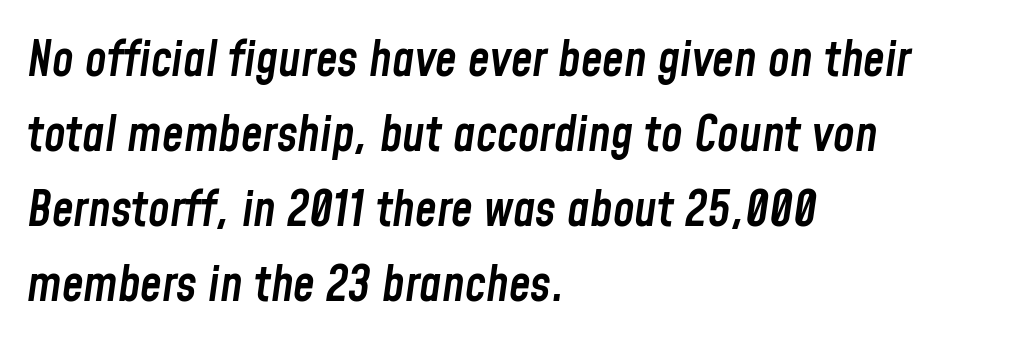
Students, this is semibold: more ink than regular, less than bold. The lettering tilts uniformly, giving the passage an italic look. Each word holds together tightly as a unit, with standard inter-letter gaps. Underlining? Definitely not there.
